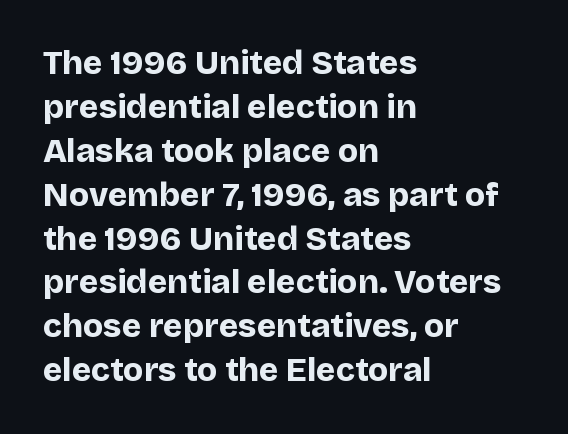
{"serif": "no", "italic": "no", "bold": "yes", "weight": "bold", "width": "normal", "stroke_contrast": "low", "x_height": "large", "monospaced": "no", "underline": "no", "align": "left", "line_spacing": "normal", "line_spacing_ratio": 1.33, "letter_spacing": "normal", "letter_spacing_em": 0.0, "glyph_px": 33}
